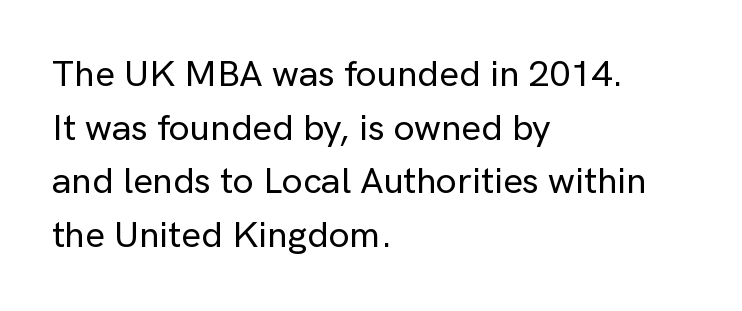
Honestly, the row spacing looks completely unremarkable. These lines are rendered in a variable-pitch font. Nope, not italic — everything's standing straight. Caption: standard tracking, unaltered. Compared with a centered layout, this one pins lines to the left instead. The glyphs in this specimen are sans serif.
